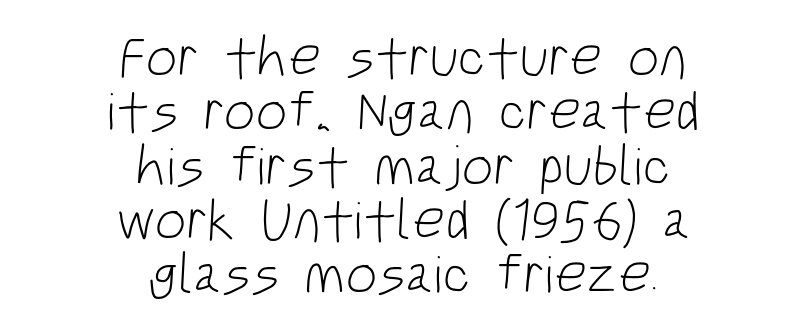
Serifs: no, the terminals of the letterforms are clean. Quick note: interline space is minimal. Descenders hang freely into open space. There is no visible air inserted between adjacent glyphs. Stems here are at most as thick as an everyday book face.
